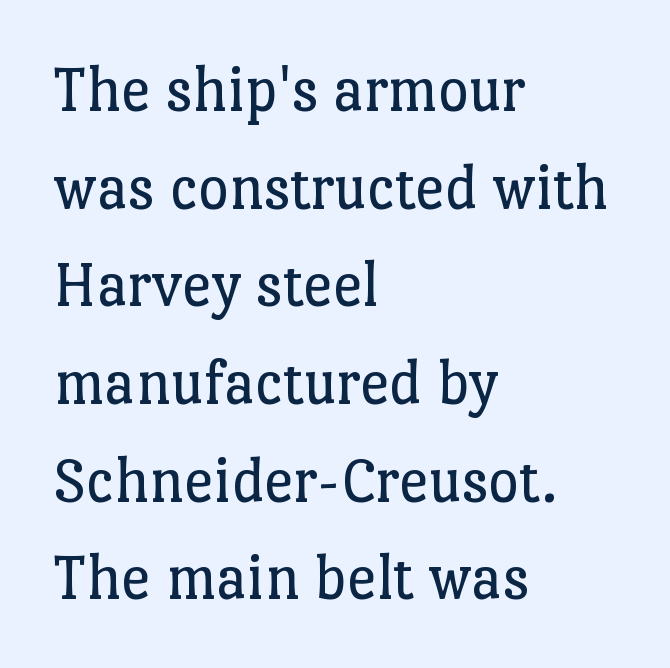
{"serif": "yes", "italic": "no", "bold": "no", "weight": "regular", "width": "normal", "stroke_contrast": "low", "x_height": "medium", "monospaced": "no", "underline": "no", "align": "left", "line_spacing": "normal", "line_spacing_ratio": 1.48, "letter_spacing": "normal", "letter_spacing_em": 0.0, "glyph_px": 66}
